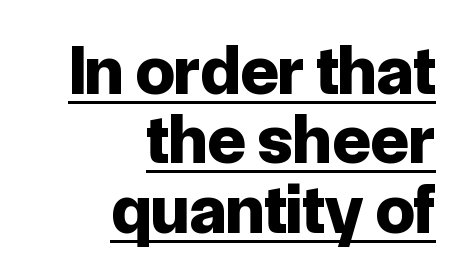
{"serif": "no", "italic": "no", "bold": "yes", "weight": "bold", "width": "normal", "stroke_contrast": "low", "x_height": "medium", "monospaced": "no", "underline": "yes", "align": "right", "line_spacing": "tight", "line_spacing_ratio": 0.99, "letter_spacing": "normal", "letter_spacing_em": 0.0, "glyph_px": 70}
